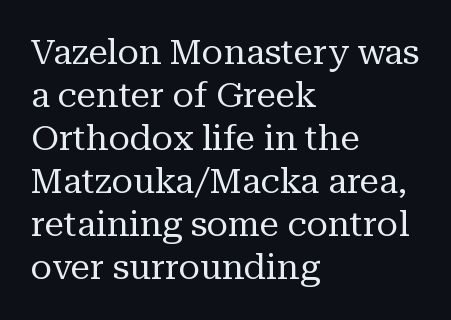
You could not count columns in this text — the font is proportionally spaced. The letters stand straight up with perfectly vertical stems. Inter-character spacing is left at the font's built-in metrics. Descenders are the only things crossing below the line. Line starts are locked; line ends wander. The text was rendered using a seriffed face with decorative stroke endings.
